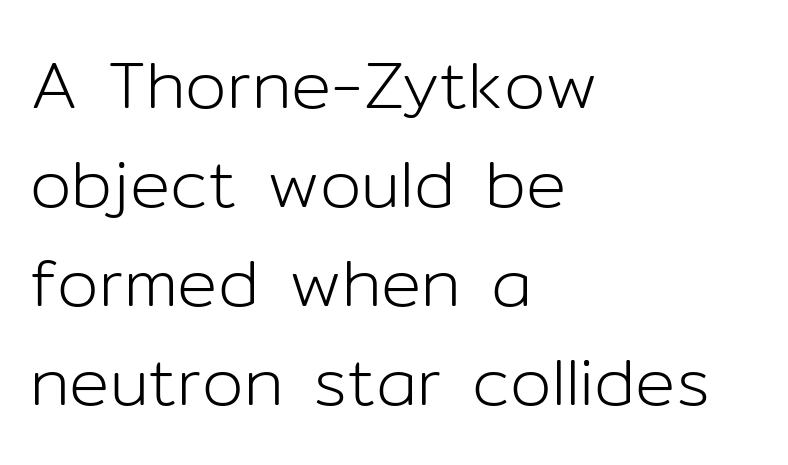
{"serif": "no", "italic": "no", "bold": "no", "weight": "light", "width": "normal", "stroke_contrast": "low", "x_height": "medium", "monospaced": "no", "underline": "no", "align": "left", "line_spacing": "normal", "line_spacing_ratio": 1.48, "letter_spacing": "normal", "letter_spacing_em": 0.0, "glyph_px": 67}
